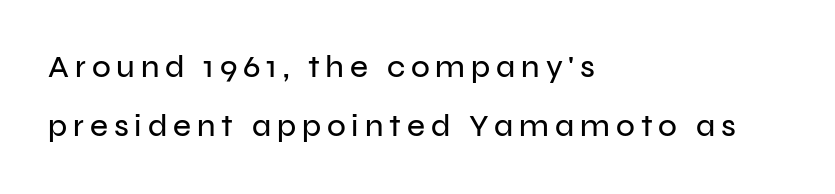
Style check: upright. Clear beneath every line of the passage. Proportional: the letters do not fall into vertical columns. Widely set lines give the paragraph a tall, airy silhouette. Is this a sans? Yes — the strokes have no serifs.
